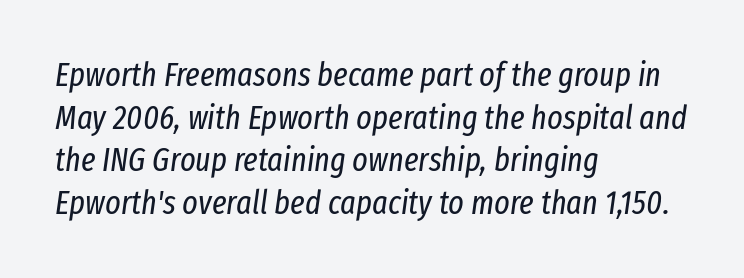
{"italic": "yes", "lean": "right", "slant_degrees": 8, "bold": "no", "weight": "regular", "width": "condensed", "stroke_contrast": "low", "x_height": "medium", "monospaced": "no", "underline": "no", "align": "left", "line_spacing": "normal", "line_spacing_ratio": 1.29, "letter_spacing": "normal", "letter_spacing_em": 0.0, "glyph_px": 33}
